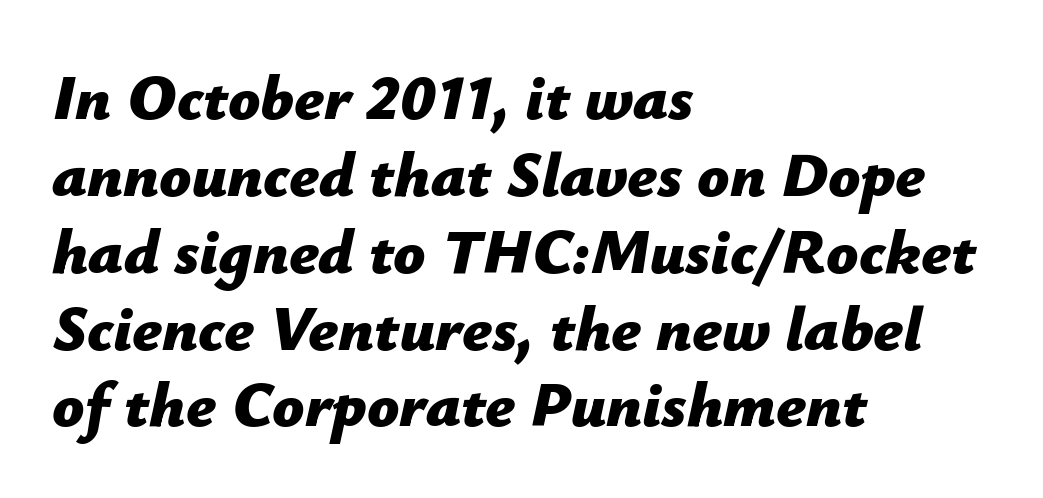
The image shows 63 px bold type, italic (leaning right); set left-aligned, line spacing 1.22x, normal letter spacing, not underlined; low stroke contrast and a medium x-height.
